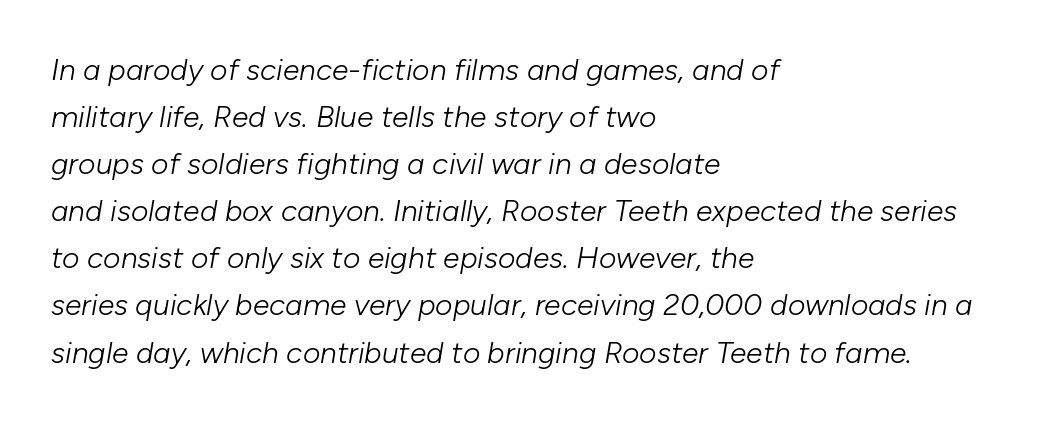
The image shows 30 px light type, italic (leaning right); set left-aligned, normal line spacing (1.57x), normal letter spacing, not underlined; low stroke contrast and a medium x-height.
